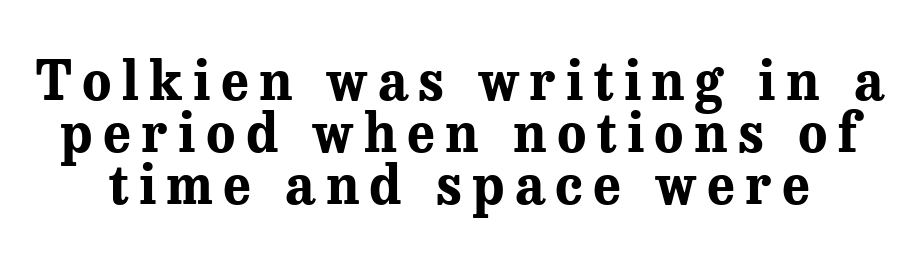
{"serif": "yes", "italic": "no", "bold": "yes", "weight": "bold", "width": "normal", "stroke_contrast": "medium", "x_height": "medium", "monospaced": "no", "underline": "no", "line_spacing": "tight", "line_spacing_ratio": 0.96, "glyph_px": 54}
